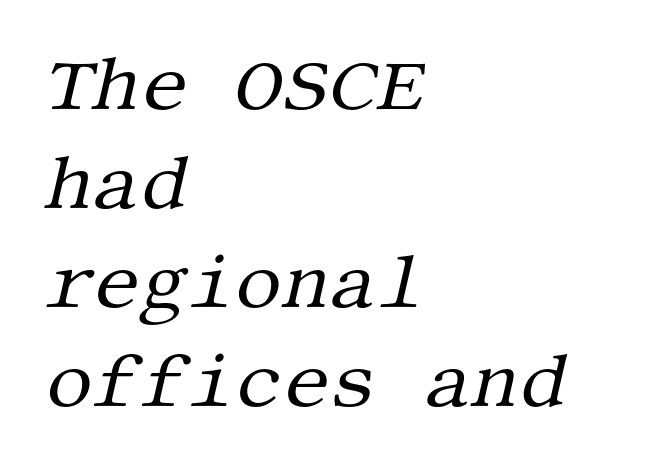
{"serif": "yes", "italic": "yes", "lean": "right", "slant_degrees": 13, "bold": "no", "weight": "regular", "width": "normal", "stroke_contrast": "medium", "x_height": "large", "underline": "no", "align": "left", "line_spacing": "normal", "line_spacing_ratio": 1.34, "letter_spacing": "normal", "letter_spacing_em": 0.0, "glyph_px": 74}
